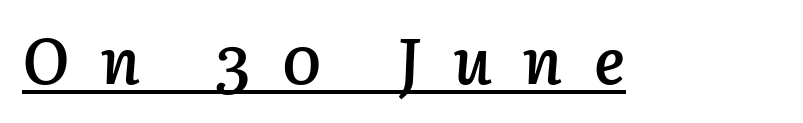
{"italic": "yes", "lean": "right", "slant_degrees": 3, "bold": "semi", "weight": "semibold", "width": "normal", "stroke_contrast": "low", "x_height": "medium", "monospaced": "no", "underline": "yes", "letter_spacing": "wide", "letter_spacing_em": 0.49, "glyph_px": 65}
